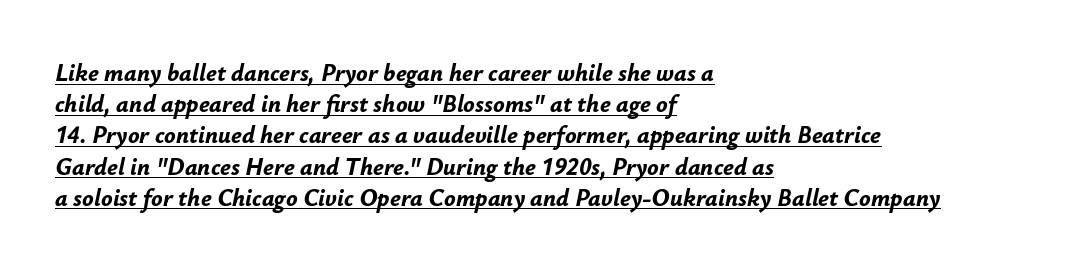
{"italic": "yes", "lean": "right", "slant_degrees": 12, "bold": "yes", "underline": "yes", "align": "left", "line_spacing": "normal", "line_spacing_ratio": 1.3, "letter_spacing": "normal", "letter_spacing_em": 0.0, "glyph_px": 24}
